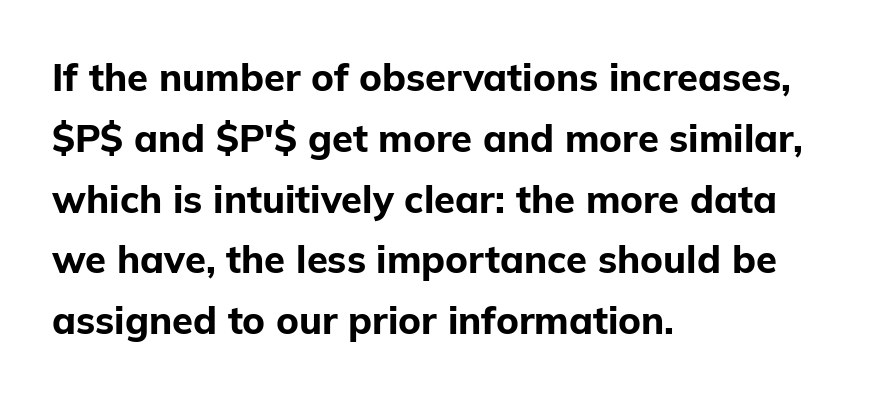
Q: Is the text bold? A: Yes.
Q: Is the text italic (slanted)? A: No, it is upright.
Q: Is the typeface a serif or a sans-serif typeface? A: Sans-serif.
Q: Is the text underlined? A: No.
Q: How is the paragraph aligned? A: Left-aligned.
Q: Is the spacing between letters normal or unusually wide? A: Normal.
Q: Is the spacing between lines tight, normal or loose? A: Normal.
Q: Width (condensed, normal, or wide)? A: Normal.
Q: Stroke contrast? A: Low.
Q: x-height? A: Medium.
Q: Monospaced? A: No.
